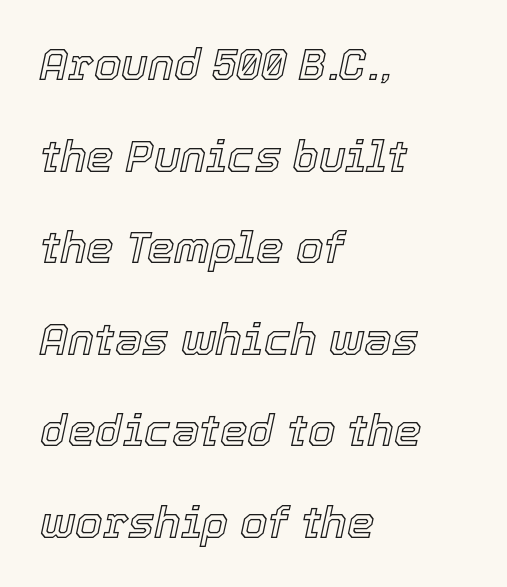
The image shows 44 px text type, italic (leaning right); set left-aligned, loose line spacing (2.08x), normal letter spacing, not underlined; a medium x-height.
